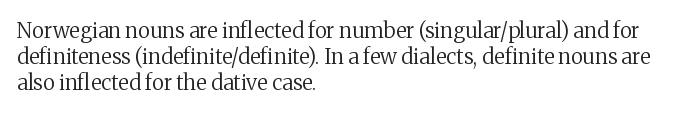
{"italic": "no", "bold": "no", "underline": "no", "align": "left", "line_spacing_ratio": 1.24, "letter_spacing": "normal", "letter_spacing_em": 0.0, "glyph_px": 21}
